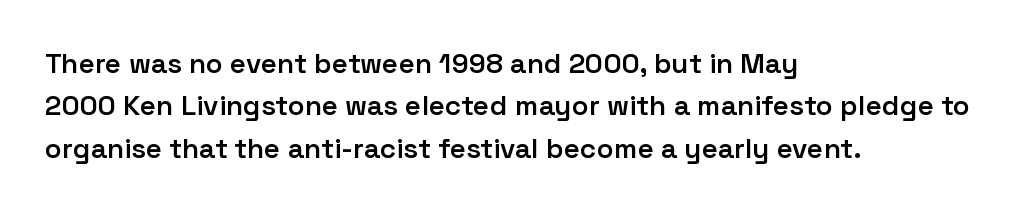
The image shows 28 px semibold sans-serif type, upright; set left-aligned, normal line spacing (1.51x), normal letter spacing, not underlined; low stroke contrast and a medium x-height.
